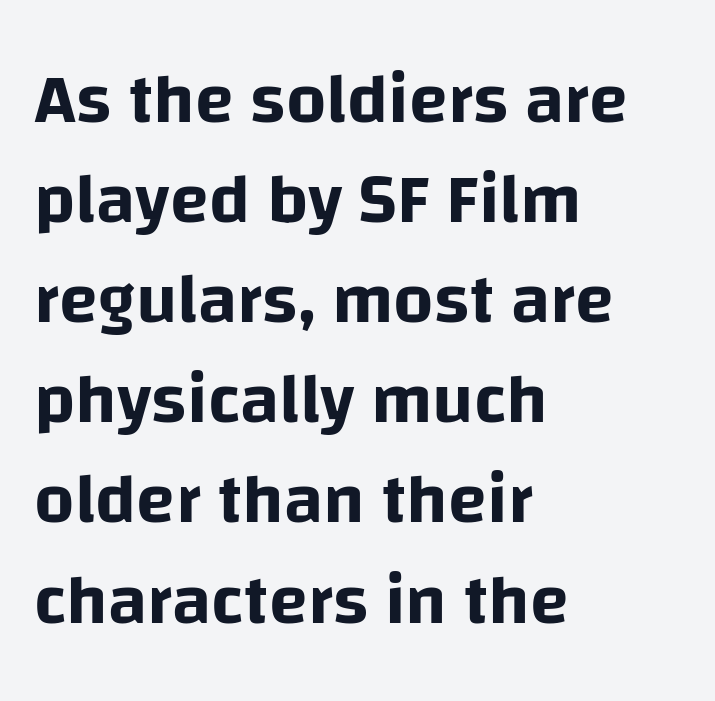
Q: Is the text italic (slanted)? A: No, it is upright.
Q: Is the typeface a serif or a sans-serif typeface? A: Sans-serif.
Q: Is the text underlined? A: No.
Q: How is the paragraph aligned? A: Left-aligned.
Q: Is the spacing between letters normal or unusually wide? A: Normal.
Q: Is the spacing between lines tight, normal or loose? A: Normal.
Q: Width (condensed, normal, or wide)? A: Normal.
Q: Stroke contrast? A: Low.
Q: x-height? A: Large.
Q: Monospaced? A: No.
